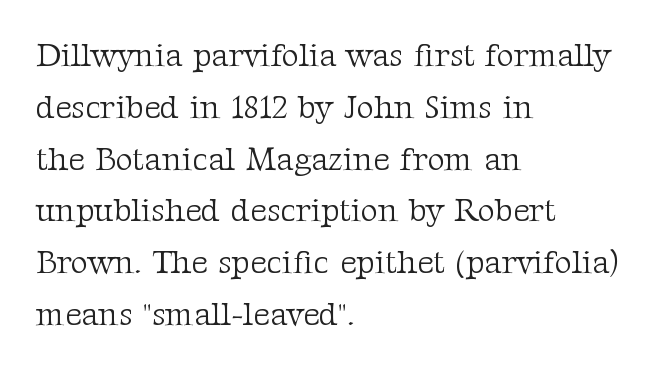
A student would call this left alignment; a typographer would say flush left, rag right. The glyphs in this specimen are seriffed. You could not count columns in this text — the font is proportionally spaced. Quick note: not italic, upright.
